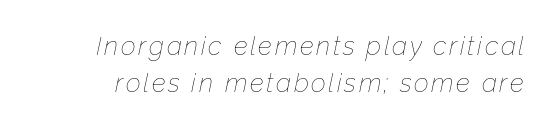
Slant detected: the letters are inclined. This rendering features lettering with no underline. One glance says typical: line gaps are just what's usual. Counters stay open thanks to moderate or lighter strokes.
